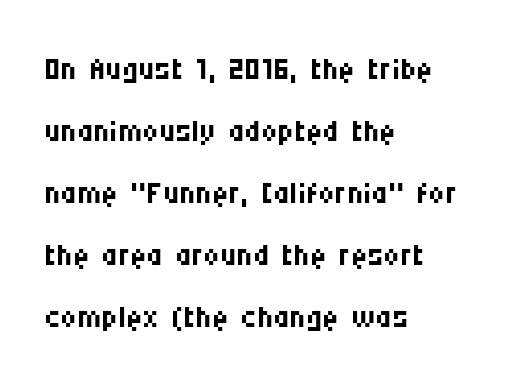
The image shows 45 px regular-weight, condensed sans-serif type, upright; set left-aligned, normal line spacing (1.38x), normal letter spacing, not underlined; medium stroke contrast and a large x-height.
